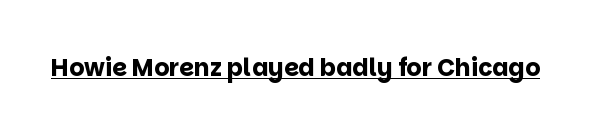
{"italic": "no", "bold": "yes", "underline": "yes", "letter_spacing": "normal", "letter_spacing_em": 0.0, "glyph_px": 24}
